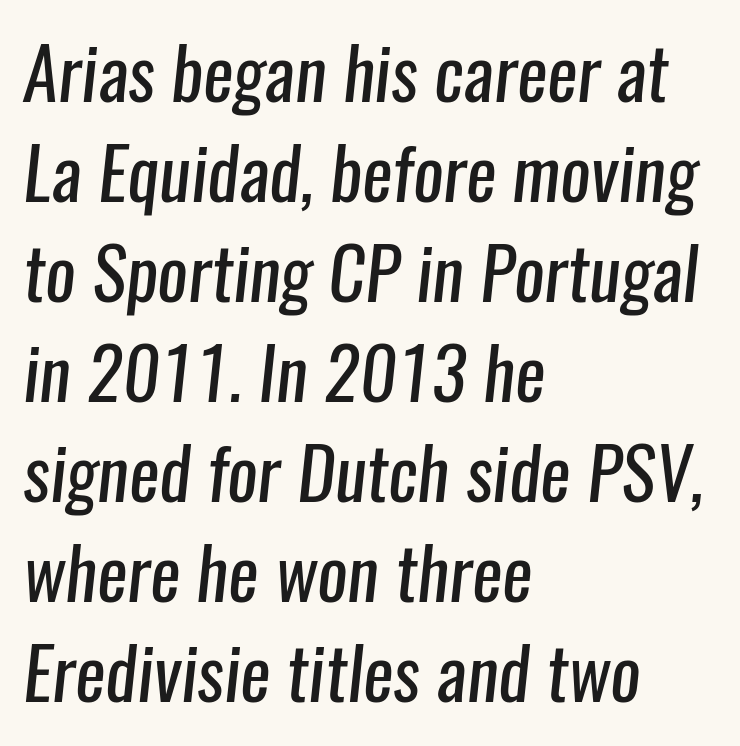
The image shows 72 px regular-weight, condensed sans-serif type; set left-aligned, normal line spacing (1.39x), normal letter spacing, not underlined; low stroke contrast and a medium x-height.
